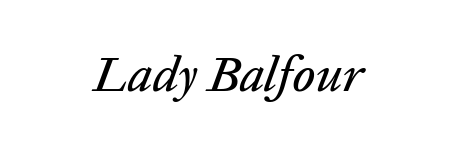
Note the varied advance widths — an 'i' is clearly narrower than an 'm'. Bare-footed words on every line. The typography opts for an oblique posture over an upright one. This rendering leaves character spacing at its baseline value.
